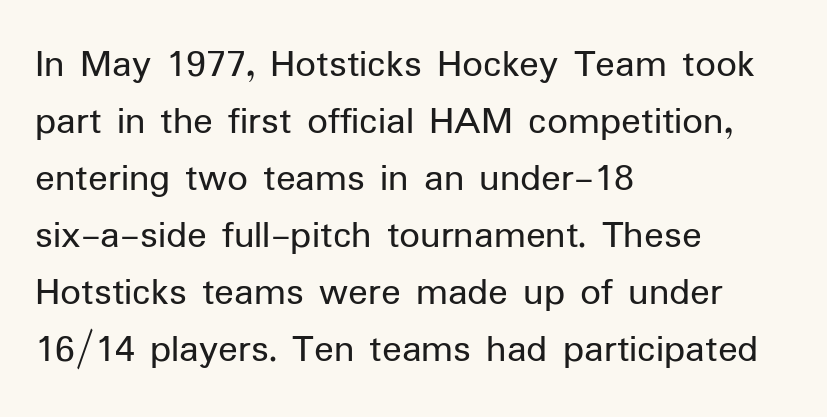
The image shows 41 px regular-weight sans-serif type, upright; set left-aligned, normal line spacing (1.39x), normal letter spacing, not underlined; low stroke contrast and a medium x-height.
